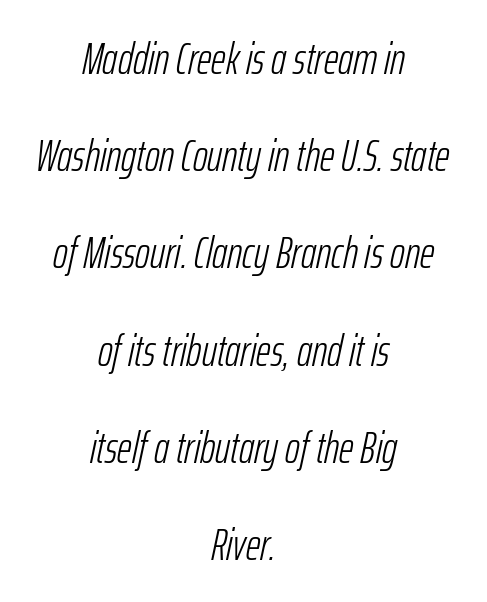
Q: Is the text bold? A: No.
Q: Is the text italic (slanted)? A: Yes, it leans right by about 12 degrees.
Q: Is the text underlined? A: No.
Q: How is the paragraph aligned? A: Centered.
Q: Is the spacing between letters normal or unusually wide? A: Normal.
Q: Is the spacing between lines tight, normal or loose? A: Loose.
Q: Width (condensed, normal, or wide)? A: Condensed.
Q: Stroke contrast? A: Low.
Q: x-height? A: Medium.
Q: Monospaced? A: No.
